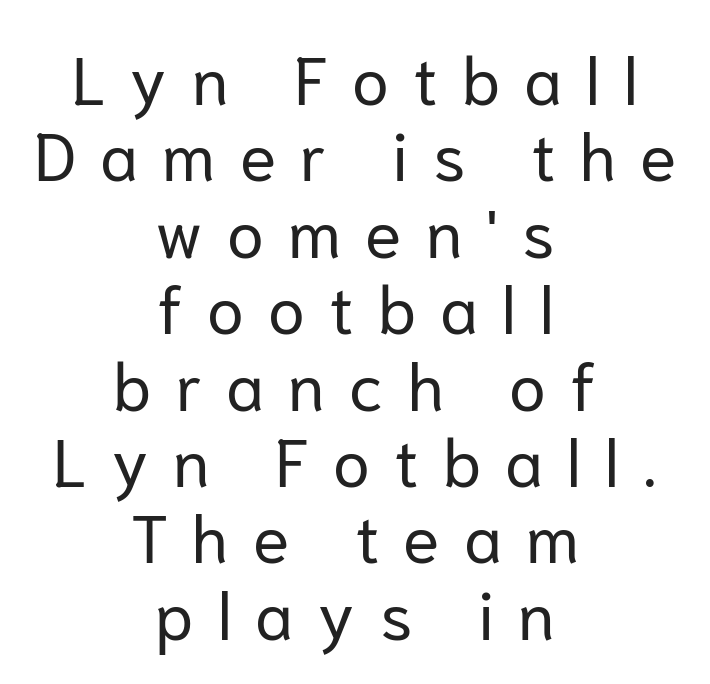
{"serif": "no", "italic": "no", "bold": "no", "weight": "regular", "width": "normal", "stroke_contrast": "low", "x_height": "medium", "monospaced": "no", "underline": "no", "align": "center", "line_spacing": "tight", "line_spacing_ratio": 1.14, "letter_spacing": "wide", "letter_spacing_em": 0.36, "glyph_px": 67}
